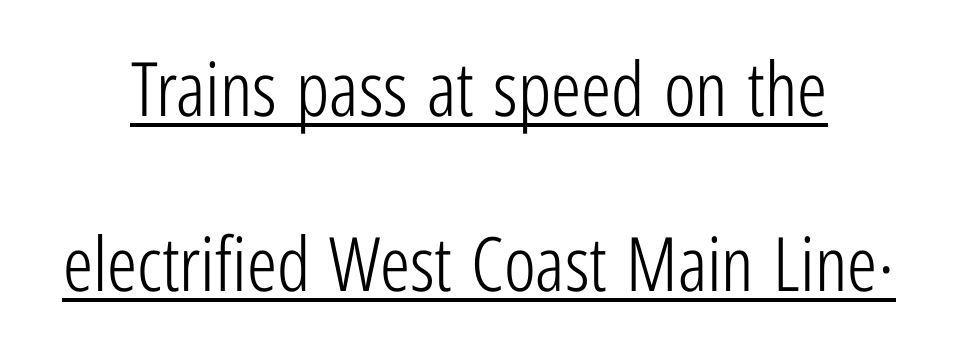
Does the lettering tilt? It doesn't — this is upright. Between one letter and the next there's only the usual sliver of space. Underline: present. You could fit nearly another row in the gap between these rows. This rendering employs a face without finishing strokes, i.e., a sans-serif. On a weight scale, this lands at 450 or below.
